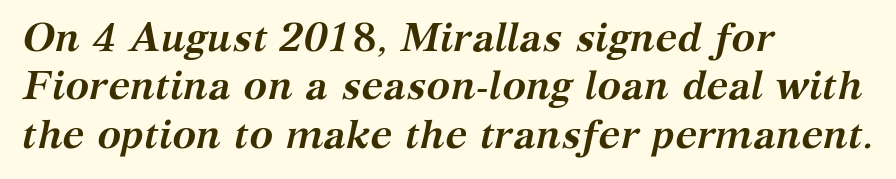
The image shows 40 px semibold serif type, italic (leaning right); set left-aligned, line spacing 1.21x, normal letter spacing, not underlined; medium stroke contrast and a medium x-height.
